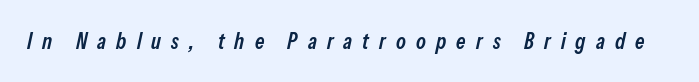
This sample uses expanded letter spacing, leaving extra air between glyphs. The letters are slanted; this is an italic face. Letters rest on an invisible, unmarked baseline. The passage shown is semibold, sitting just below true bold.
